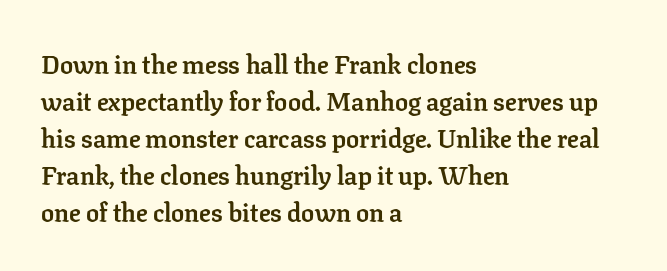
The image shows 26 px bold type, upright; set left-aligned, normal line spacing (1.42x), normal letter spacing, not underlined.
